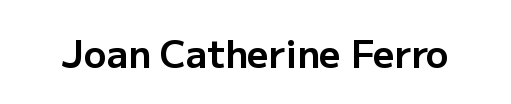
{"serif": "no", "italic": "no", "bold": "yes", "weight": "bold", "width": "normal", "stroke_contrast": "low", "x_height": "medium", "monospaced": "no", "underline": "no", "letter_spacing": "normal", "letter_spacing_em": 0.0, "glyph_px": 37}
